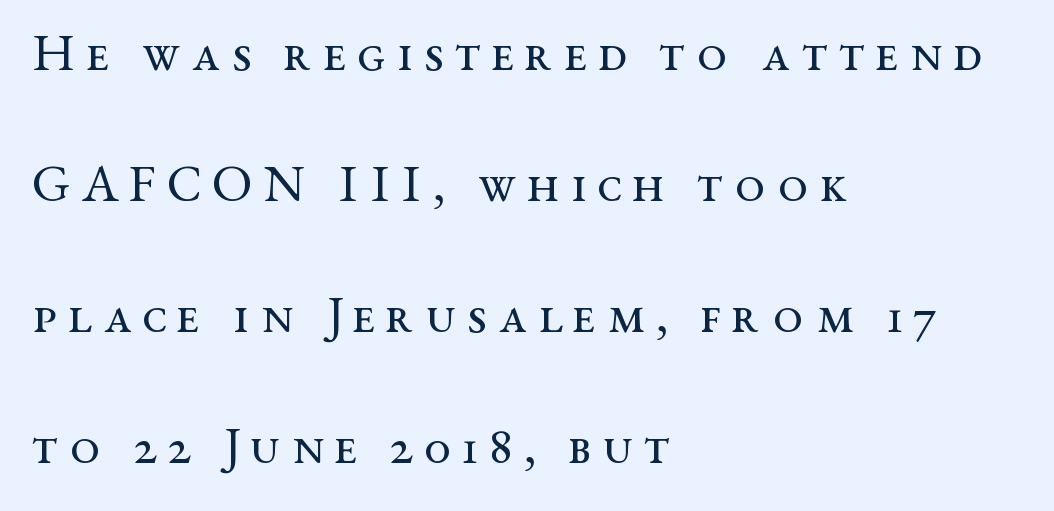
{"serif": "yes", "italic": "no", "bold": "no", "weight": "regular", "width": "wide", "stroke_contrast": "medium", "x_height": "medium", "monospaced": "no", "underline": "no", "align": "left", "line_spacing": "loose", "line_spacing_ratio": 2.47, "letter_spacing": "wide", "letter_spacing_em": 0.21, "glyph_px": 53}
